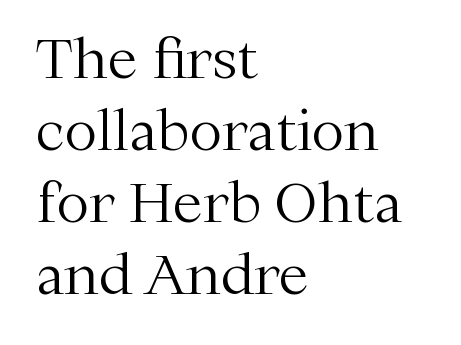
Q: Is the text bold? A: No.
Q: Is the text italic (slanted)? A: No, it is upright.
Q: Is the typeface a serif or a sans-serif typeface? A: Serif.
Q: Is the text underlined? A: No.
Q: How is the paragraph aligned? A: Left-aligned.
Q: Is the spacing between letters normal or unusually wide? A: Normal.
Q: Is the spacing between lines tight, normal or loose? A: Normal.
Q: Width (condensed, normal, or wide)? A: Normal.
Q: Stroke contrast? A: Medium.
Q: x-height? A: Medium.
Q: Monospaced? A: No.
